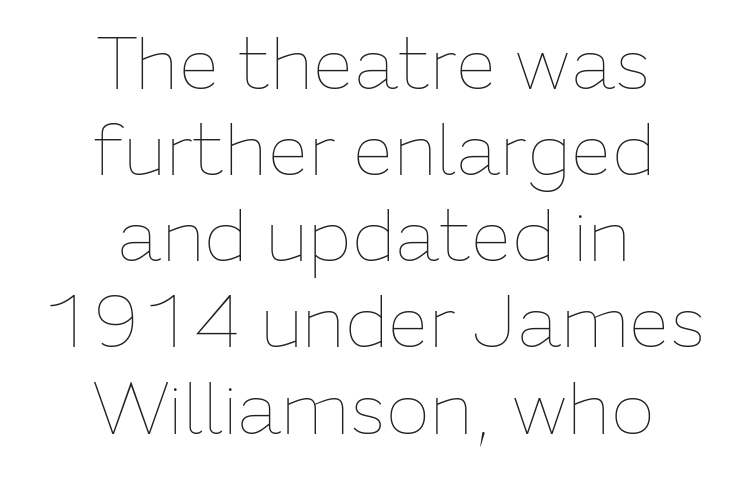
The image shows 73 px thin type, upright; set centered, line spacing 1.18x, normal letter spacing, not underlined; low stroke contrast and a medium x-height.
